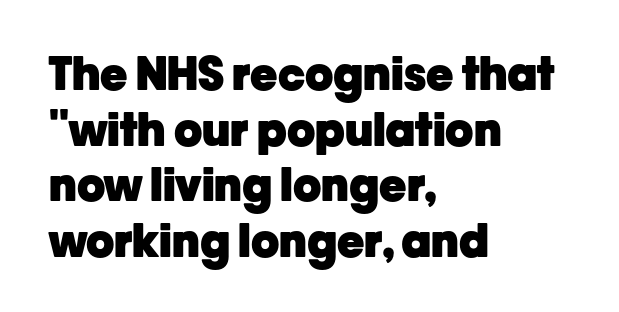
The image shows 46 px heavy sans-serif type, upright; set left-aligned, line spacing 1.21x, normal letter spacing, not underlined; low stroke contrast and a medium x-height.
